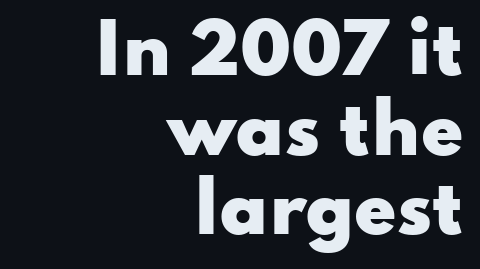
{"serif": "no", "italic": "no", "bold": "yes", "weight": "heavy", "width": "wide", "stroke_contrast": "low", "x_height": "small", "monospaced": "no", "underline": "no", "align": "right", "line_spacing_ratio": 1.17, "letter_spacing": "normal", "letter_spacing_em": 0.0, "glyph_px": 68}
